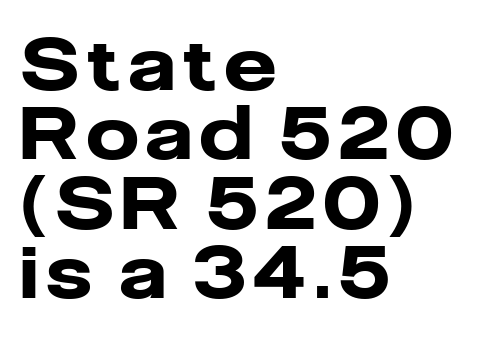
{"serif": "no", "italic": "no", "bold": "yes", "weight": "heavy", "width": "normal", "stroke_contrast": "low", "x_height": "medium", "monospaced": "no", "underline": "no", "align": "left", "line_spacing": "tight", "line_spacing_ratio": 0.95, "glyph_px": 73}
